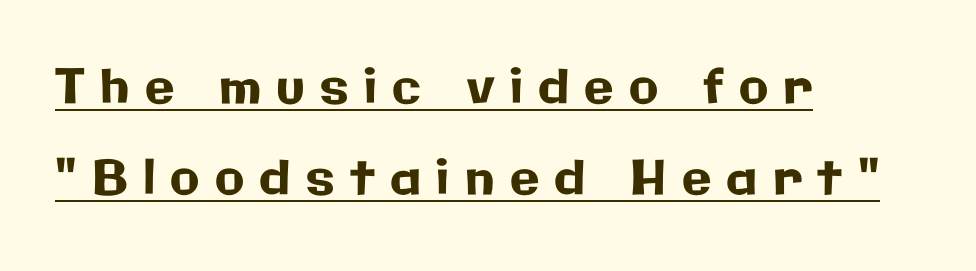
You can tell from the bare stems that sans-serif type was used. Interline gaps are noticeably wide in this sample. Students, note that the glyphs here are deliberately spaced far apart. The letters advance in unequal steps, a hallmark of proportional type. Visually the block forms a straight wall on the left and a jagged coastline on the right. A typographer would call this underscored text.
